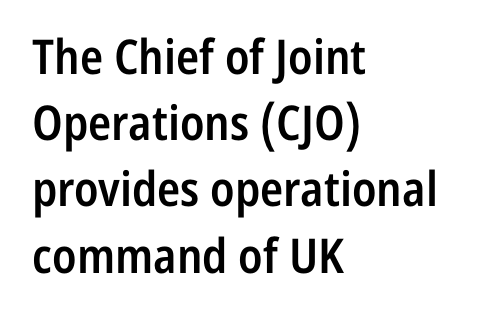
The image shows 48 px semibold, condensed sans-serif type, upright; set left-aligned, normal line spacing (1.38x), normal letter spacing, not underlined; low stroke contrast and a medium x-height.
